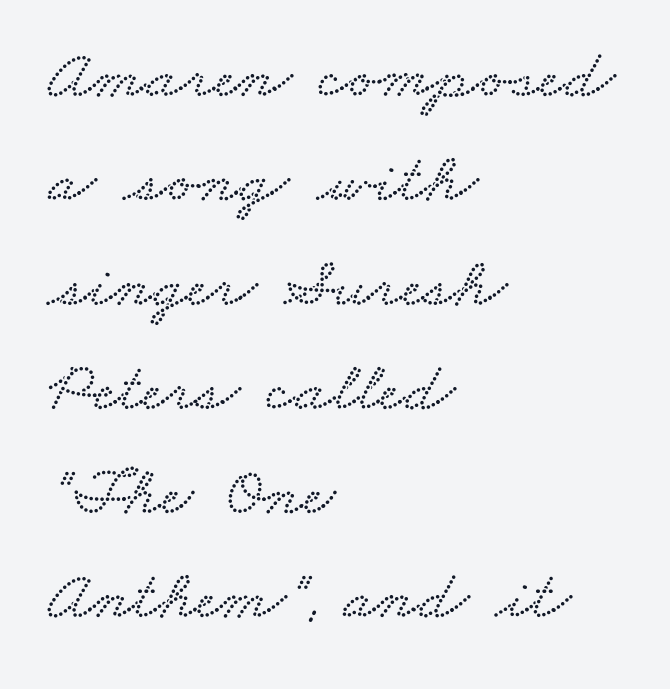
The passage shown is typed in a proportional face where columns would drift. Casual observation: everything's shoved over to the left. In terms of letterspacing, this is plain default setting. Reading down the column, the eye jumps a familiar distance to each next line.
